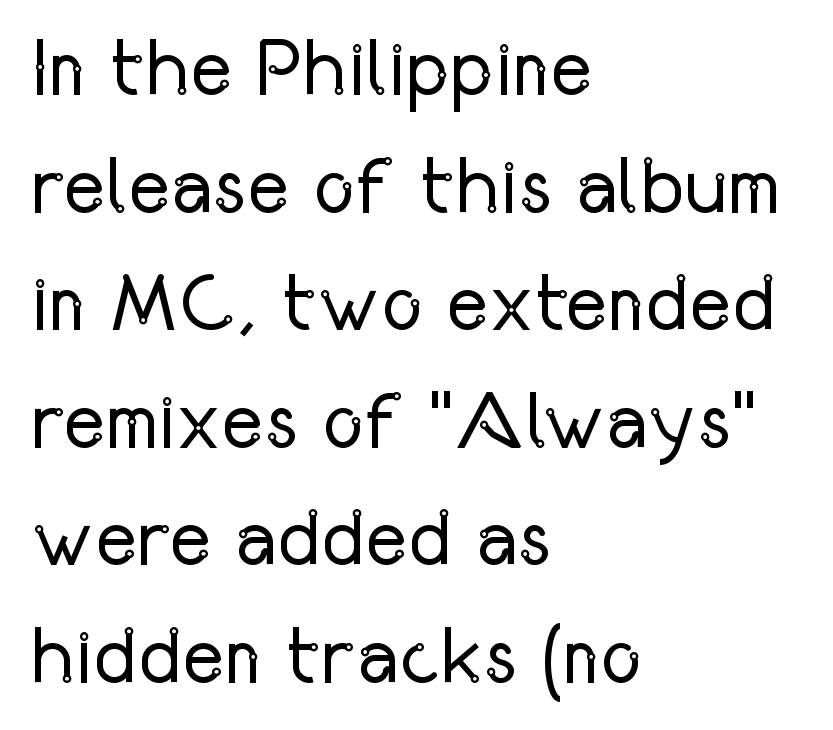
{"serif": "no", "italic": "no", "bold": "no", "weight": "regular", "width": "condensed", "stroke_contrast": "low", "x_height": "medium", "monospaced": "no", "underline": "no", "align": "left", "line_spacing": "normal", "line_spacing_ratio": 1.47, "letter_spacing": "normal", "letter_spacing_em": 0.0, "glyph_px": 80}
